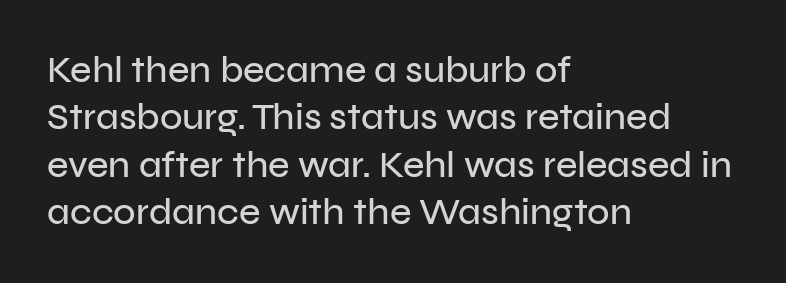
Q: Is the text italic (slanted)? A: No, it is upright.
Q: Is the typeface a serif or a sans-serif typeface? A: Sans-serif.
Q: Is the text underlined? A: No.
Q: How is the paragraph aligned? A: Left-aligned.
Q: Is the spacing between letters normal or unusually wide? A: Normal.
Q: Is the spacing between lines tight, normal or loose? A: Normal.
Q: Width (condensed, normal, or wide)? A: Normal.
Q: Stroke contrast? A: Low.
Q: x-height? A: Medium.
Q: Monospaced? A: No.
